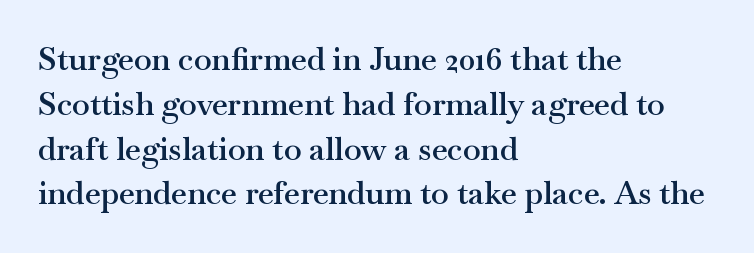
The image shows 32 px semibold, wide serif type, upright; set left-aligned, normal line spacing (1.4x), normal letter spacing, not underlined; medium stroke contrast and a small x-height.
